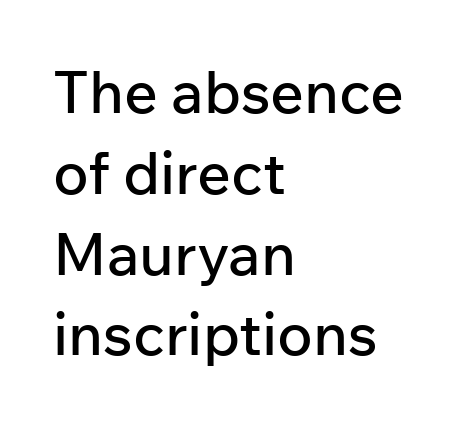
The image shows 59 px sans-serif type, upright; set left-aligned, normal line spacing (1.37x), normal letter spacing, not underlined; low stroke contrast and a medium x-height.
